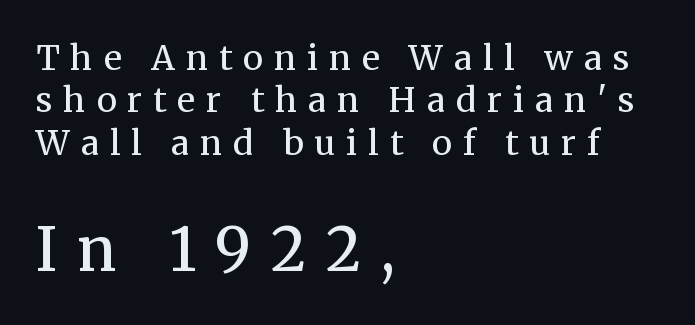
The image shows 60 px regular-weight serif type, upright; set left-aligned, normal line spacing (1.25x), unusually wide letter spacing (+0.32 em), not underlined; the second (bottom) block is 1.76x larger; medium stroke contrast and a medium x-height.
